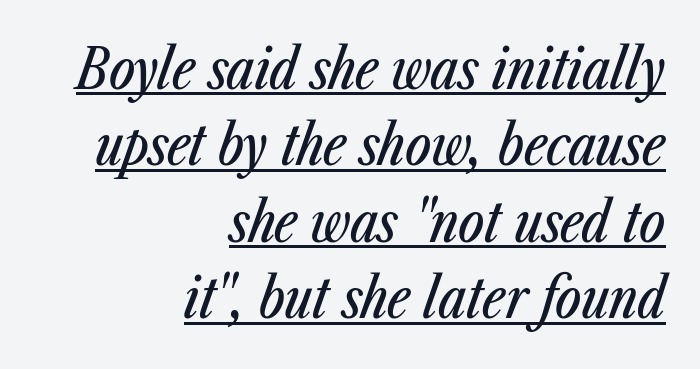
{"italic": "yes", "lean": "right", "slant_degrees": 23, "width": "condensed", "stroke_contrast": "low", "x_height": "medium", "monospaced": "no", "underline": "yes", "align": "right", "line_spacing": "normal", "line_spacing_ratio": 1.39, "letter_spacing": "normal", "letter_spacing_em": 0.0, "glyph_px": 55}
